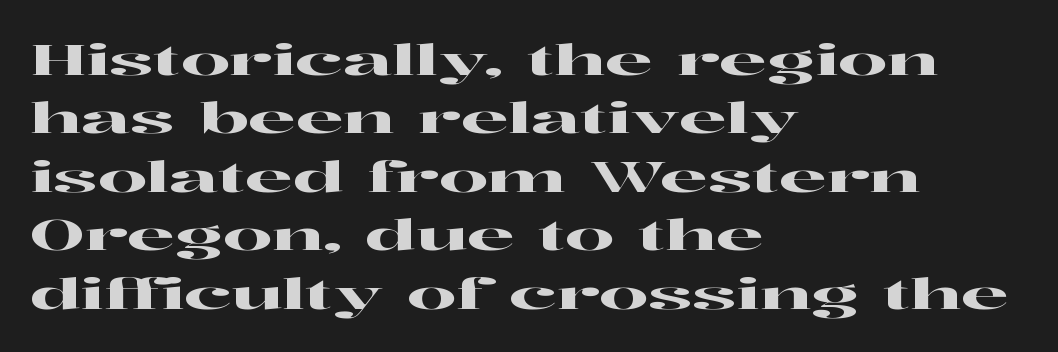
The image shows 43 px wide serif type, upright; set left-aligned, normal line spacing (1.36x), normal letter spacing, not underlined; high stroke contrast and a medium x-height.
